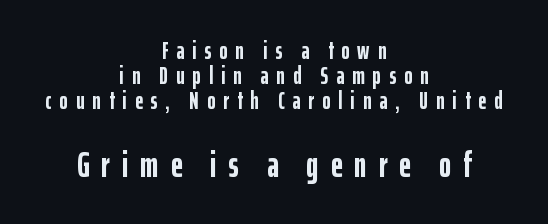
Q: Is the text bold? A: Yes.
Q: Is the text italic (slanted)? A: No, it is upright.
Q: Is the typeface a serif or a sans-serif typeface? A: Sans-serif.
Q: Is the text underlined? A: No.
Q: How is the paragraph aligned? A: Centered.
Q: Is the spacing between letters normal or unusually wide? A: Unusually wide.
Q: Is the spacing between lines tight, normal or loose? A: Tight.
Q: Which block of text is set in a larger size, the first (top) or the second (bottom)? A: The second (bottom) one.
Q: Width (condensed, normal, or wide)? A: Condensed.
Q: Stroke contrast? A: Low.
Q: x-height? A: Medium.
Q: Monospaced? A: No.
